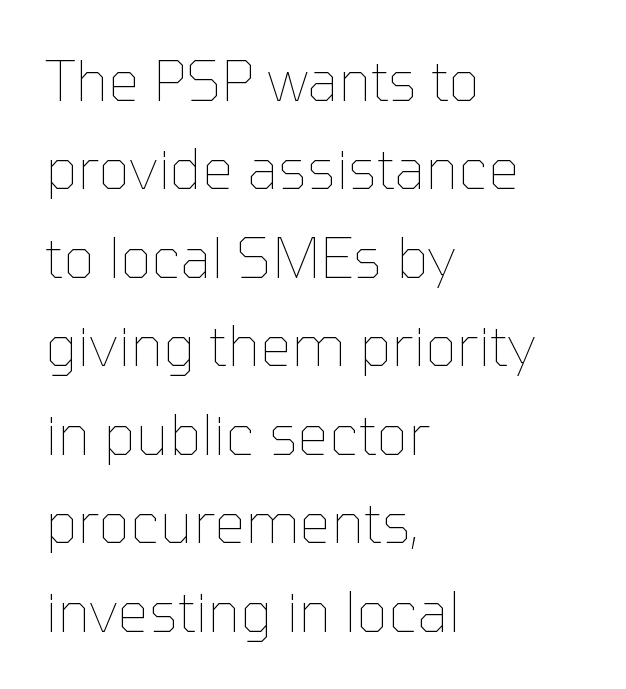
{"italic": "no", "bold": "no", "weight": "thin", "width": "normal", "stroke_contrast": "low", "x_height": "medium", "monospaced": "no", "underline": "no", "align": "left", "line_spacing": "normal", "line_spacing_ratio": 1.58, "letter_spacing": "normal", "letter_spacing_em": 0.0, "glyph_px": 56}
